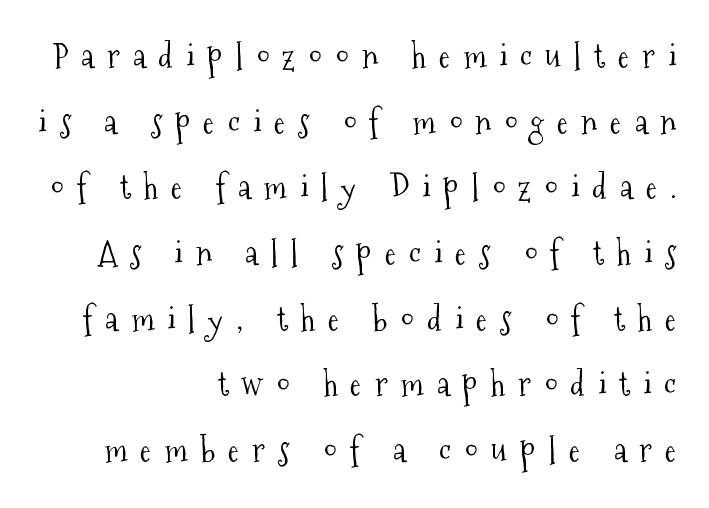
The image shows 33 px light, condensed serif type, upright; set right-aligned, loose line spacing (1.99x), unusually wide letter spacing (+0.4 em), not underlined; medium stroke contrast and a medium x-height.
